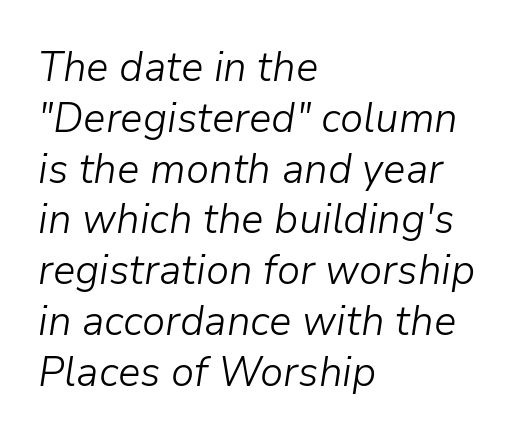
Q: Is the text bold? A: No.
Q: Is the text italic (slanted)? A: Yes, it leans right by about 9 degrees.
Q: Is the text underlined? A: No.
Q: How is the paragraph aligned? A: Left-aligned.
Q: Is the spacing between letters normal or unusually wide? A: Normal.
Q: Width (condensed, normal, or wide)? A: Normal.
Q: Stroke contrast? A: Low.
Q: x-height? A: Medium.
Q: Monospaced? A: No.
